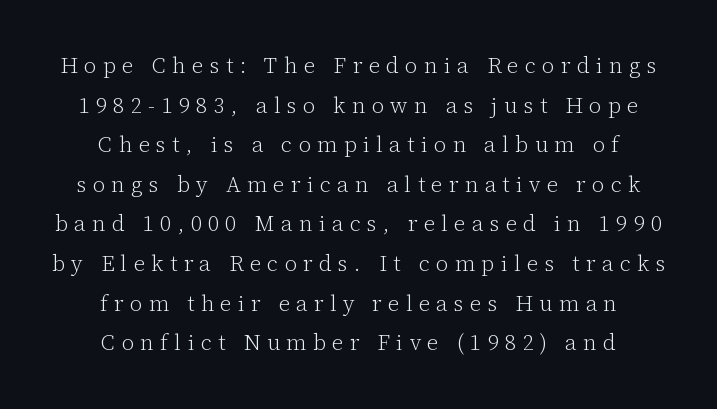
Caption: multi-line text, centered on the measure. Designer's note — italics off, roman on. Is the stroke heavy? The answer is a plain regular-or-lighter. Loose tracking; the words dissolve into strings of separated letters. The zone under the glyphs is completely vacant.
